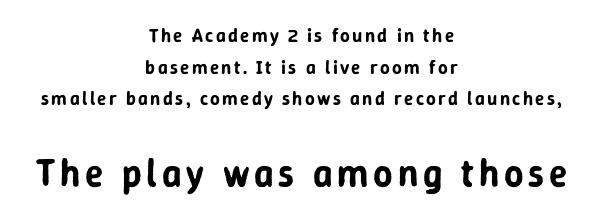
{"serif": "no", "italic": "no", "width": "normal", "stroke_contrast": "low", "x_height": "medium", "monospaced": "no", "underline": "no", "align": "center", "line_spacing": "normal", "line_spacing_ratio": 1.66, "larger_block": "second", "size_ratio": 2.0, "glyph_px": 38}
